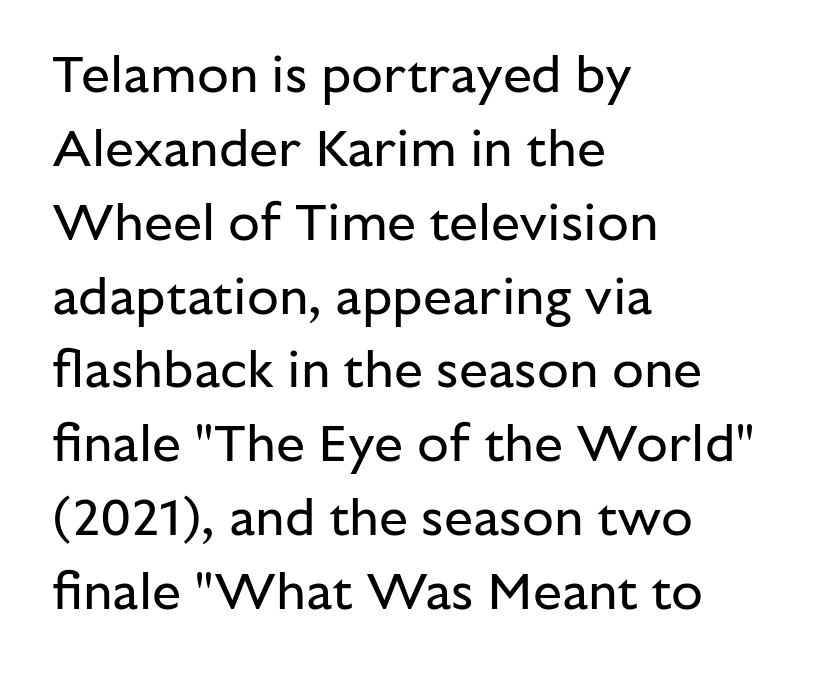
These lines are rendered in a variable-pitch font. In terms of leading, this rendering sits right in the middle. Beneath every word, the page is bare. In terms of posture, this sample is upright. Typographically, this falls in the sans-serif category.
